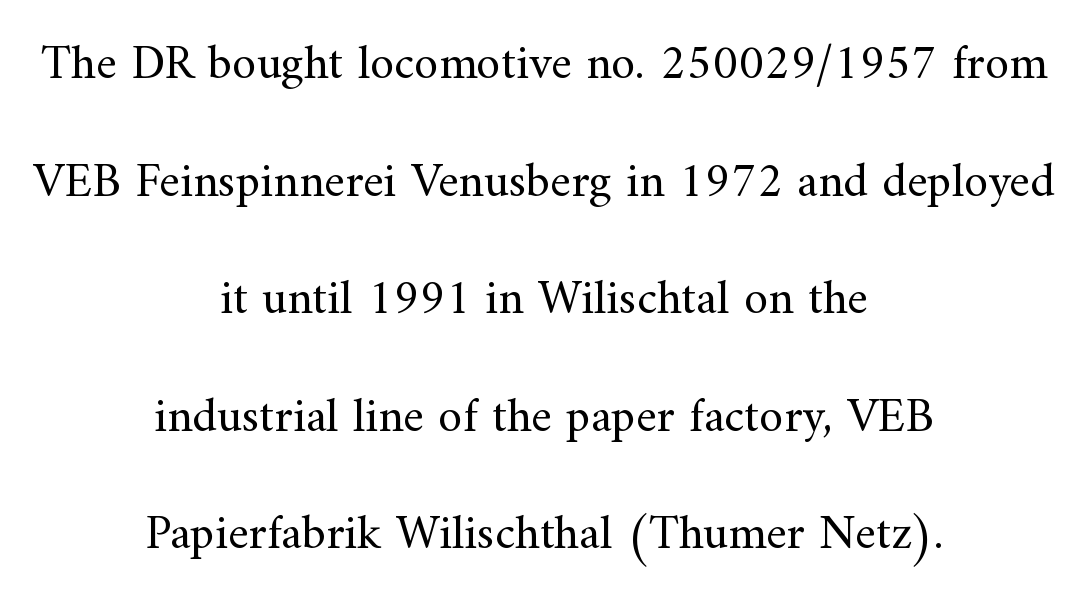
The image shows 49 px regular-weight serif type, upright; set centered, loose line spacing (2.4x), normal letter spacing, not underlined; medium stroke contrast and a small x-height.
